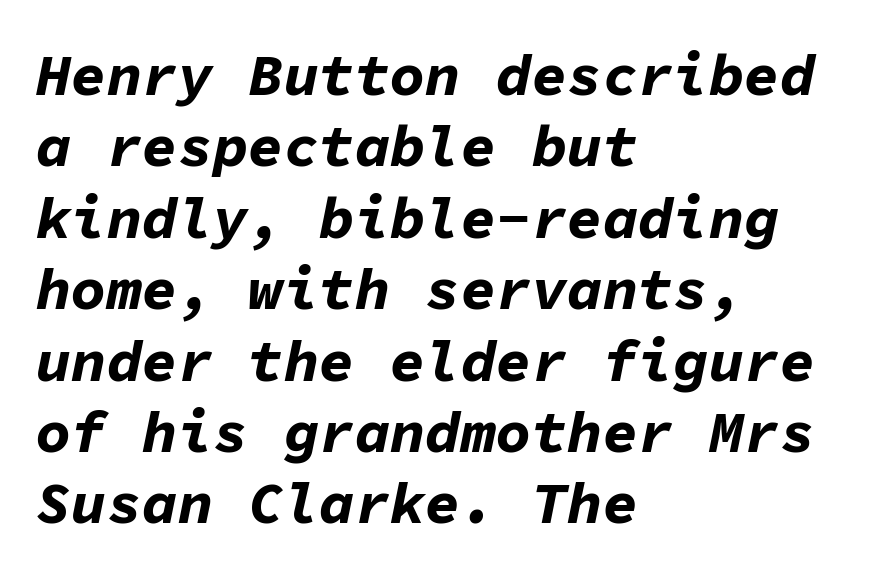
Q: Is the text bold? A: Yes.
Q: Is the text italic (slanted)? A: Yes, it leans right by about 11 degrees.
Q: Is the text underlined? A: No.
Q: How is the paragraph aligned? A: Left-aligned.
Q: Is the spacing between letters normal or unusually wide? A: Normal.
Q: Width (condensed, normal, or wide)? A: Normal.
Q: Stroke contrast? A: Low.
Q: x-height? A: Medium.
Q: Monospaced? A: Yes.
